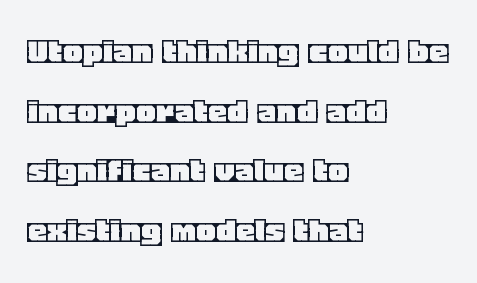
The image shows 38 px text type, upright; set left-aligned, normal line spacing (1.57x), normal letter spacing, not underlined; a large x-height.
